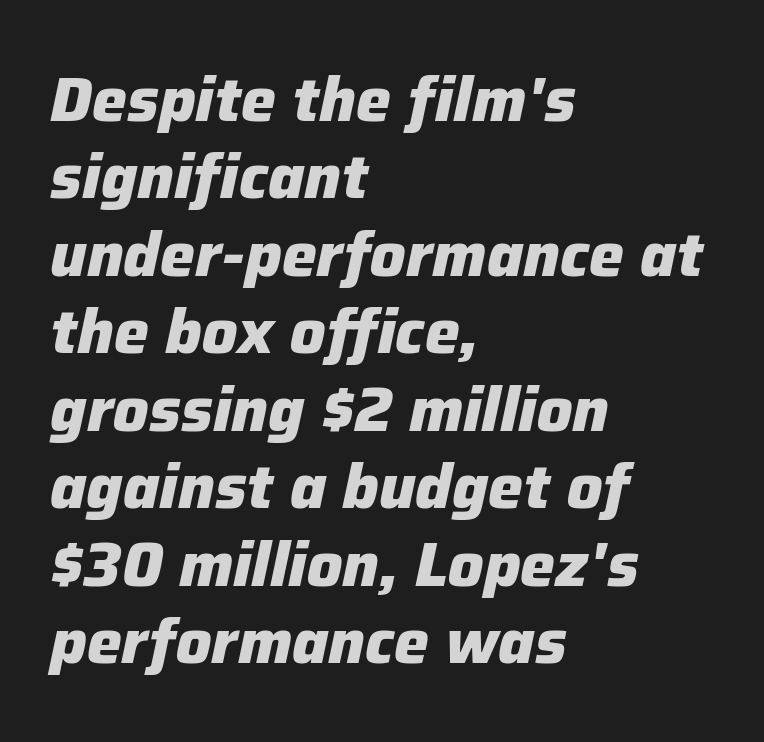
The image shows 62 px heavy type, italic (leaning right); set left-aligned, normal line spacing (1.25x), normal letter spacing, not underlined; low stroke contrast and a medium x-height.
